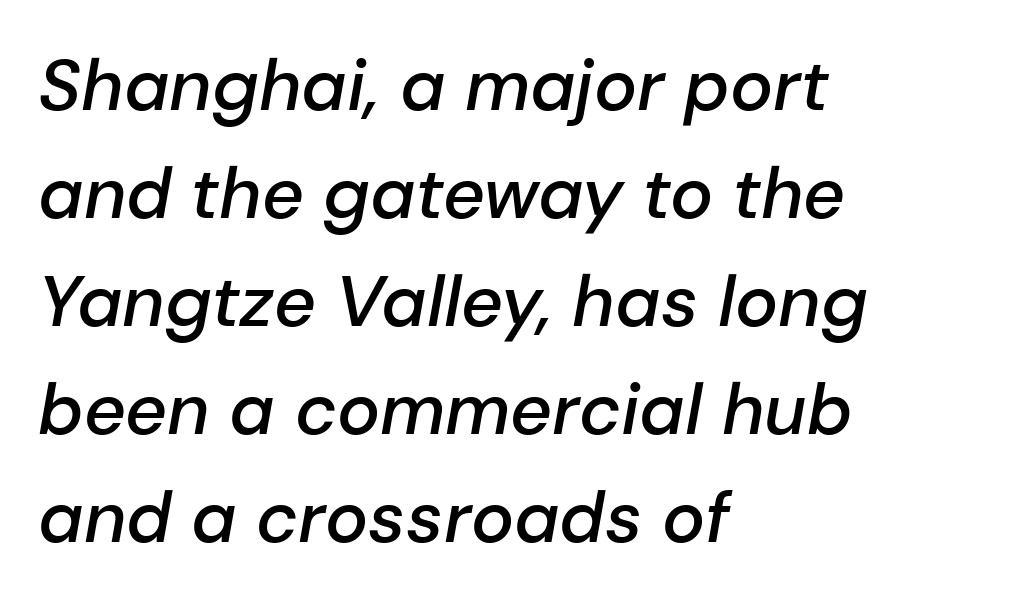
Q: Is the text bold? A: Semi-bold.
Q: Is the text italic (slanted)? A: Yes, it leans right by about 10 degrees.
Q: Is the text underlined? A: No.
Q: How is the paragraph aligned? A: Left-aligned.
Q: Is the spacing between letters normal or unusually wide? A: Normal.
Q: Is the spacing between lines tight, normal or loose? A: Normal.
Q: Width (condensed, normal, or wide)? A: Normal.
Q: Stroke contrast? A: Low.
Q: x-height? A: Medium.
Q: Monospaced? A: No.
